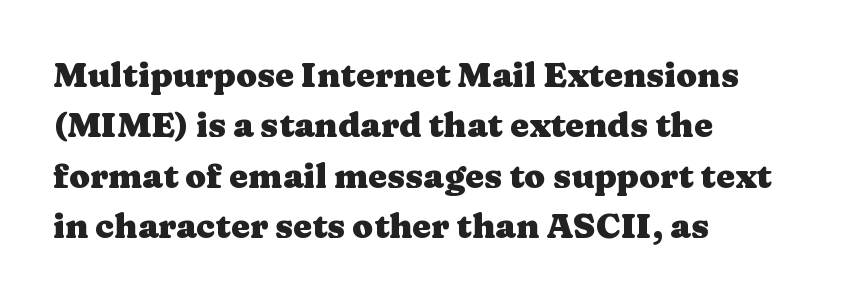
{"serif": "yes", "italic": "no", "bold": "yes", "weight": "heavy", "width": "wide", "stroke_contrast": "medium", "x_height": "medium", "monospaced": "no", "underline": "no", "align": "left", "line_spacing": "normal", "line_spacing_ratio": 1.48, "letter_spacing": "normal", "letter_spacing_em": 0.0, "glyph_px": 34}
